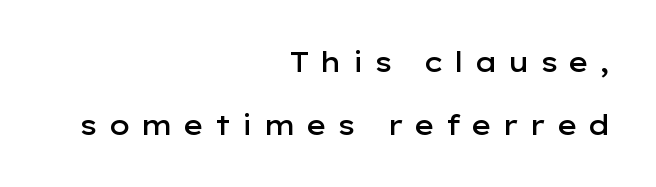
{"italic": "no", "bold": "semi", "underline": "no", "align": "right", "line_spacing": "loose", "line_spacing_ratio": 2.33, "letter_spacing": "wide", "letter_spacing_em": 0.35, "glyph_px": 27}
